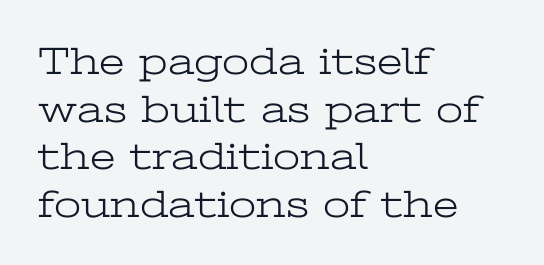
The image shows 39 px light, wide serif type, upright; set left-aligned, line spacing 1.22x, normal letter spacing, not underlined; low stroke contrast and a medium x-height.
